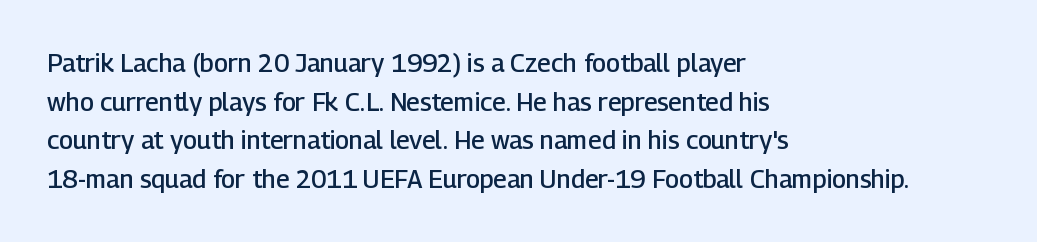
The image shows 25 px text type, upright; set left-aligned, normal line spacing (1.55x), normal letter spacing, not underlined.
